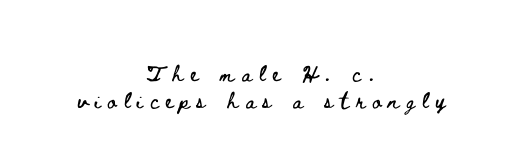
Q: Is the text italic (slanted)? A: Yes.
Q: Is the text underlined? A: No.
Q: How is the paragraph aligned? A: Centered.
Q: Is the spacing between letters normal or unusually wide? A: Unusually wide.
Q: Is the spacing between lines tight, normal or loose? A: Normal.
